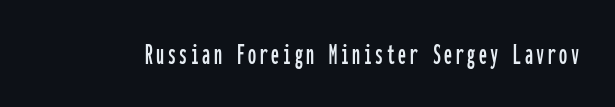
The image shows 32 px condensed sans-serif type, upright, monospaced; set not underlined; low stroke contrast and a medium x-height.
